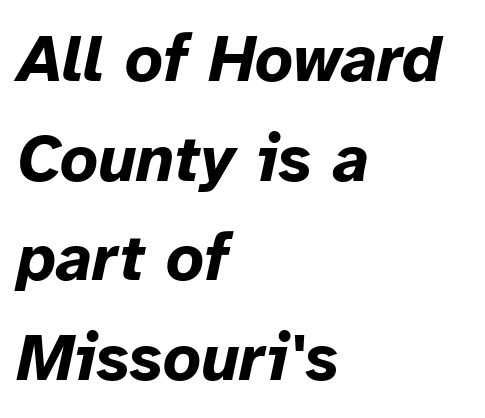
The image shows 66 px bold type, italic (leaning right); set left-aligned, normal line spacing (1.51x), normal letter spacing, not underlined; low stroke contrast and a medium x-height.
